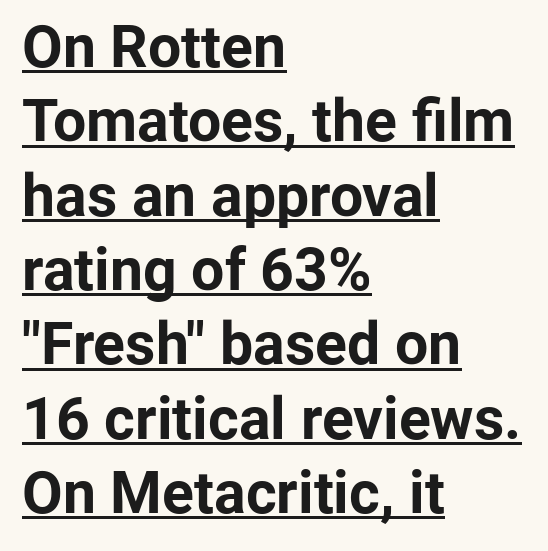
Q: Is the text bold? A: Yes.
Q: Is the text italic (slanted)? A: No, it is upright.
Q: Is the typeface a serif or a sans-serif typeface? A: Sans-serif.
Q: Is the text underlined? A: Yes.
Q: How is the paragraph aligned? A: Left-aligned.
Q: Is the spacing between letters normal or unusually wide? A: Normal.
Q: Is the spacing between lines tight, normal or loose? A: Normal.
Q: Width (condensed, normal, or wide)? A: Normal.
Q: Stroke contrast? A: Low.
Q: x-height? A: Medium.
Q: Monospaced? A: No.
